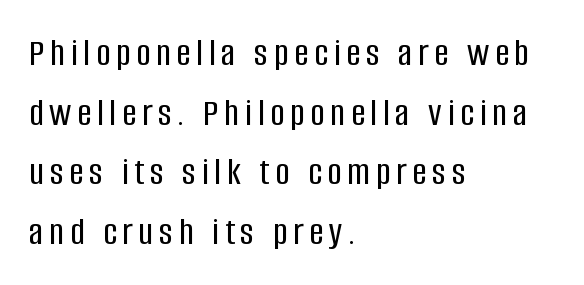
{"serif": "no", "italic": "no", "width": "condensed", "stroke_contrast": "low", "x_height": "large", "monospaced": "no", "underline": "no", "align": "left", "line_spacing": "normal", "line_spacing_ratio": 1.49, "glyph_px": 40}
